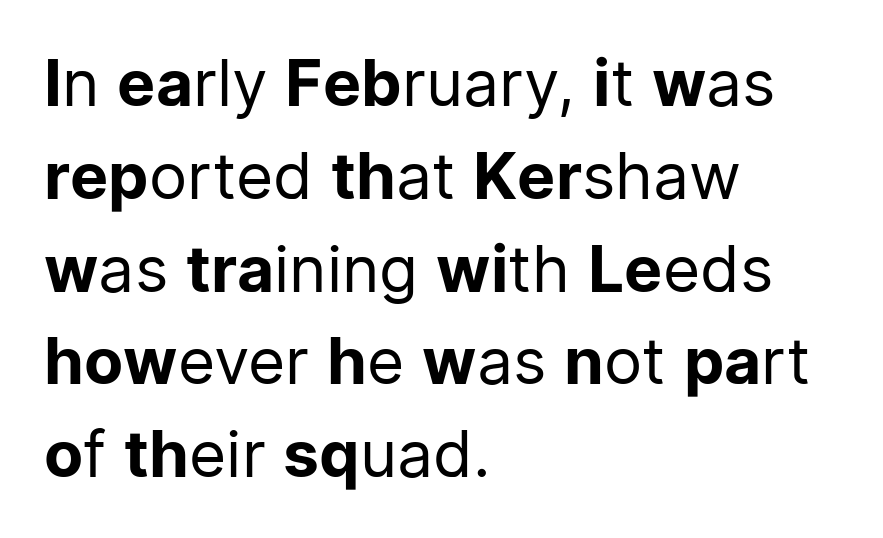
{"serif": "no", "italic": "no", "bold": "no", "weight": "regular", "width": "normal", "stroke_contrast": "low", "x_height": "medium", "monospaced": "no", "underline": "no", "align": "left", "line_spacing": "normal", "line_spacing_ratio": 1.45, "letter_spacing": "normal", "letter_spacing_em": 0.0, "glyph_px": 64}
